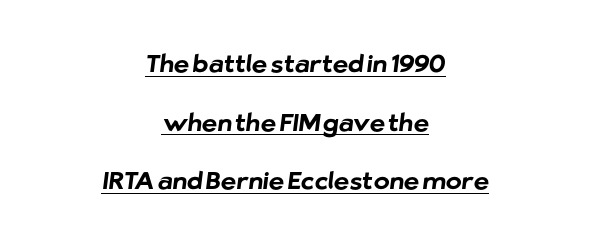
The image shows 24 px bold type; set centered, loose line spacing (2.44x), normal letter spacing, underlined.
